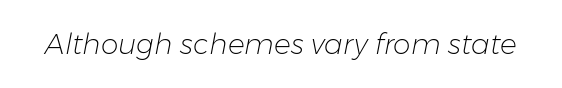
Q: Is the text bold? A: No.
Q: Is the text italic (slanted)? A: Yes, it leans right by about 11 degrees.
Q: Is the text underlined? A: No.
Q: Is the spacing between letters normal or unusually wide? A: Normal.
Q: Width (condensed, normal, or wide)? A: Normal.
Q: Stroke contrast? A: Low.
Q: x-height? A: Medium.
Q: Monospaced? A: No.
